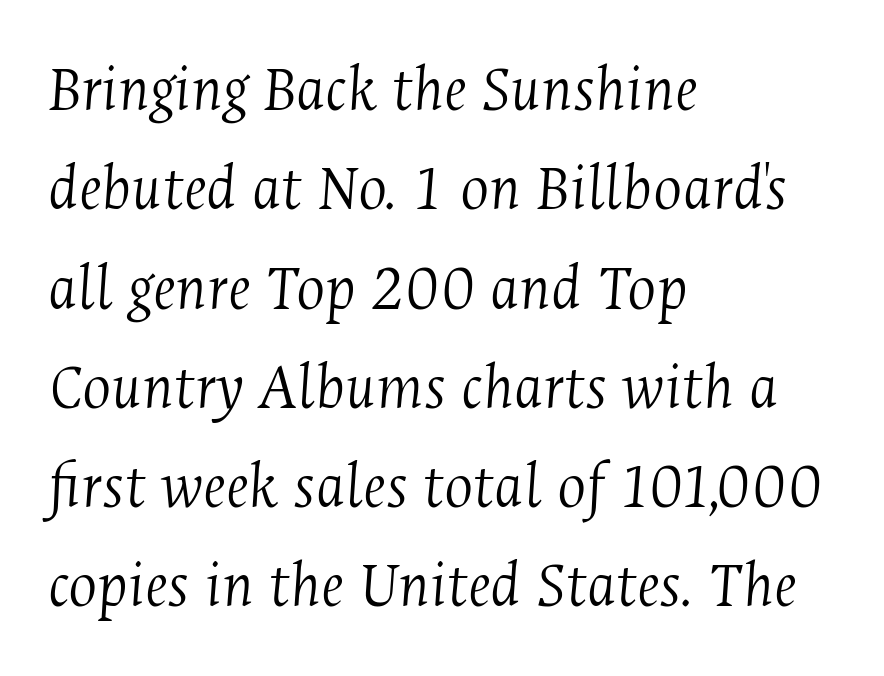
The image shows 68 px light, condensed serif type, italic (leaning right); set left-aligned, normal line spacing (1.46x), normal letter spacing, not underlined; medium stroke contrast and a medium x-height.
